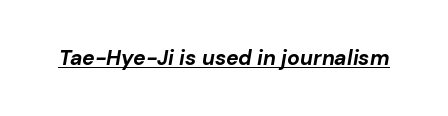
Q: Is the text bold? A: Yes.
Q: Is the text italic (slanted)? A: Yes, it leans right by about 10 degrees.
Q: Is the text underlined? A: Yes.
Q: Is the spacing between letters normal or unusually wide? A: Normal.
